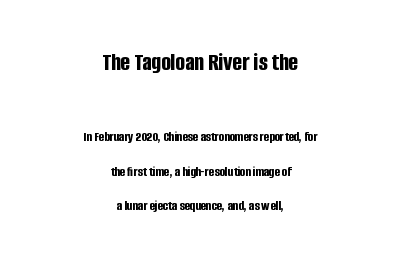
{"italic": "no", "bold": "yes", "underline": "no", "align": "center", "line_spacing": "loose", "line_spacing_ratio": 2.46, "letter_spacing": "normal", "letter_spacing_em": 0.0, "larger_block": "first", "size_ratio": 1.79, "glyph_px": 25}
